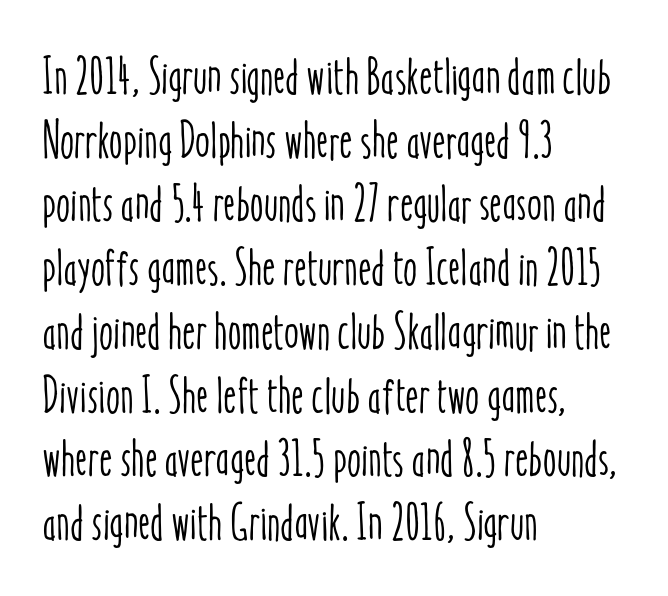
One glance says typical: line gaps are just what's usual. Type without underlining. Tall strokes in this sample are plumb rather than angled. Characters follow at the spacing the type designer built in. Typeset ragged right — the left edge is the straight one. Do the characters align in a grid? No, the font is proportional.
